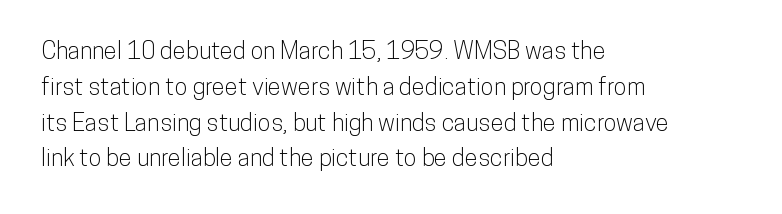
Summary of vertical rhythm: regular, with standard interline spacing. Is the block centered? No — it sits flush against the left margin. Nobody drew a line under any word here. Unlike italic type, these characters show no tilt at all.
